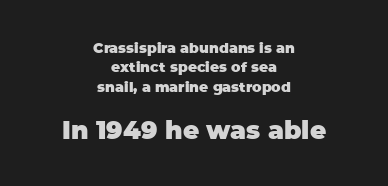
The image shows 25 px bold type, upright; set centered, normal line spacing (1.38x), normal letter spacing, not underlined; the second (bottom) block is 1.79x larger.
